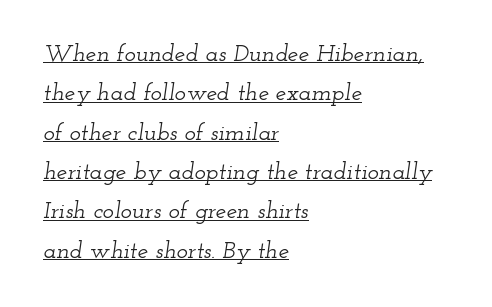
The image shows 24 px text type, italic (leaning right); set left-aligned, normal line spacing (1.64x), normal letter spacing, underlined.
